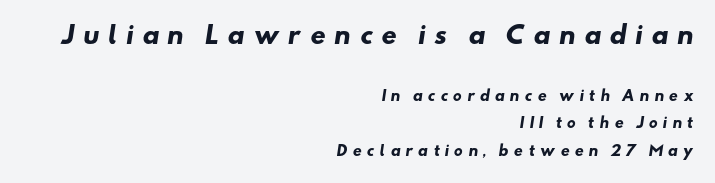
Q: Is the text bold? A: Yes.
Q: Is the text underlined? A: No.
Q: How is the paragraph aligned? A: Right-aligned.
Q: Is the spacing between letters normal or unusually wide? A: Unusually wide.
Q: Is the spacing between lines tight, normal or loose? A: Loose.
Q: Which block of text is set in a larger size, the first (top) or the second (bottom)? A: The first (top) one.
